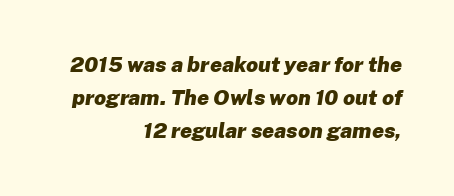
Q: Is the text bold? A: Yes.
Q: Is the text italic (slanted)? A: Yes, it leans right by about 8 degrees.
Q: Is the text underlined? A: No.
Q: How is the paragraph aligned? A: Right-aligned.
Q: Is the spacing between letters normal or unusually wide? A: Normal.
Q: Is the spacing between lines tight, normal or loose? A: Normal.
